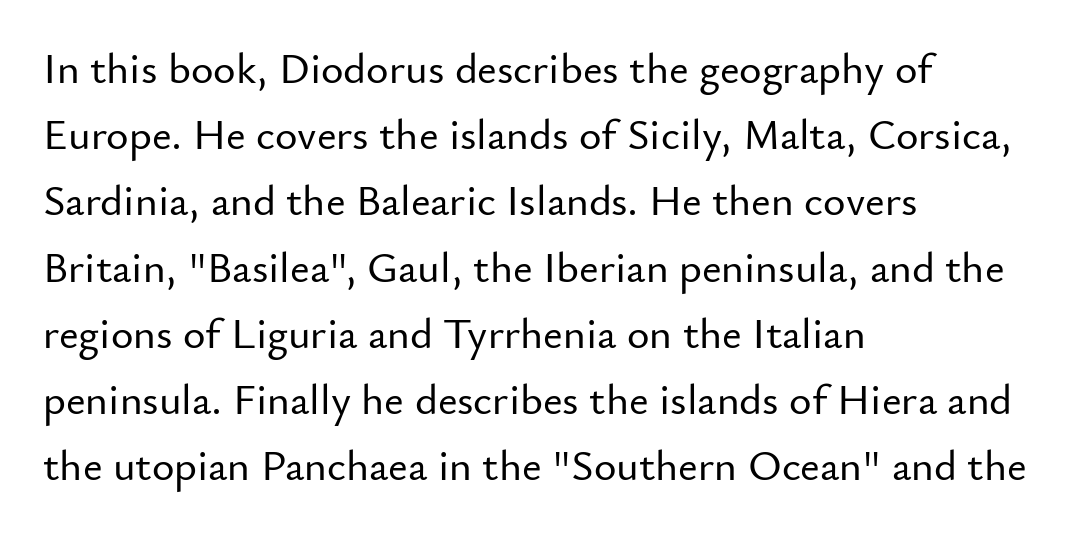
Q: Is the text italic (slanted)? A: No, it is upright.
Q: Is the typeface a serif or a sans-serif typeface? A: Sans-serif.
Q: Is the text underlined? A: No.
Q: How is the paragraph aligned? A: Left-aligned.
Q: Is the spacing between letters normal or unusually wide? A: Normal.
Q: Is the spacing between lines tight, normal or loose? A: Normal.
Q: Width (condensed, normal, or wide)? A: Normal.
Q: Stroke contrast? A: Low.
Q: x-height? A: Small.
Q: Monospaced? A: No.
